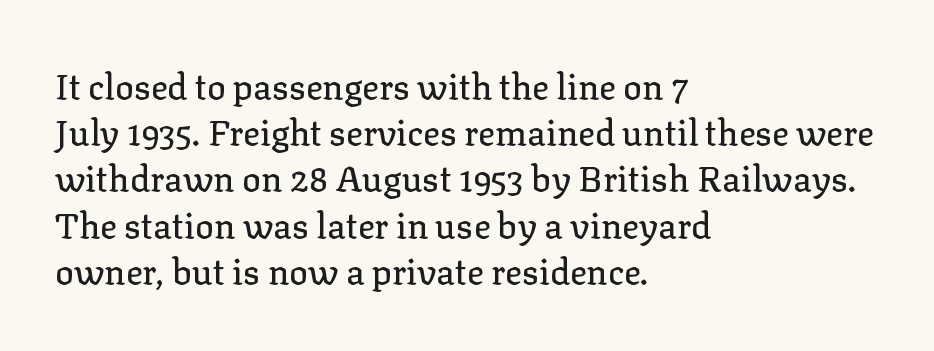
{"serif": "yes", "italic": "no", "width": "normal", "stroke_contrast": "low", "x_height": "medium", "monospaced": "no", "underline": "no", "align": "left", "line_spacing": "normal", "line_spacing_ratio": 1.32, "letter_spacing": "normal", "letter_spacing_em": 0.0, "glyph_px": 35}
